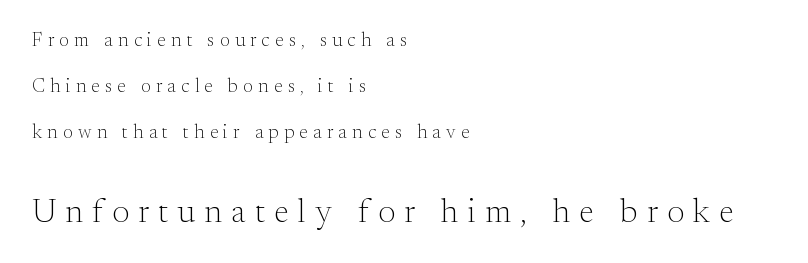
Top chunk: small. Bottom chunk: large. These lines are rendered in a variable-pitch font. The line-height multiplier appears high, well above default. Display-style spreading of the glyphs; the letterfit is very open. Each stroke keeps to a modest, everyday thickness or less.
